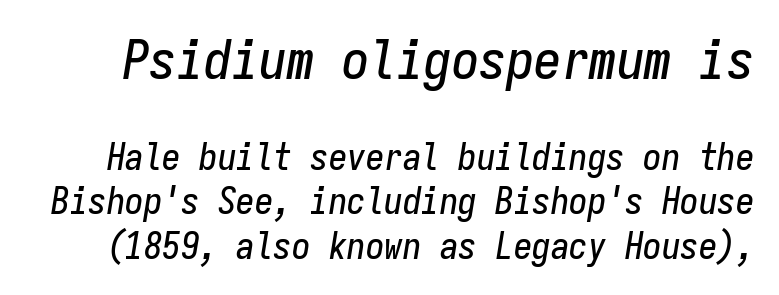
Q: Is the text italic (slanted)? A: Yes, it leans right by about 9 degrees.
Q: Is the text underlined? A: No.
Q: Is the spacing between letters normal or unusually wide? A: Normal.
Q: Which block of text is set in a larger size, the first (top) or the second (bottom)? A: The first (top) one.
Q: Width (condensed, normal, or wide)? A: Condensed.
Q: Stroke contrast? A: Low.
Q: x-height? A: Medium.
Q: Monospaced? A: Yes.
